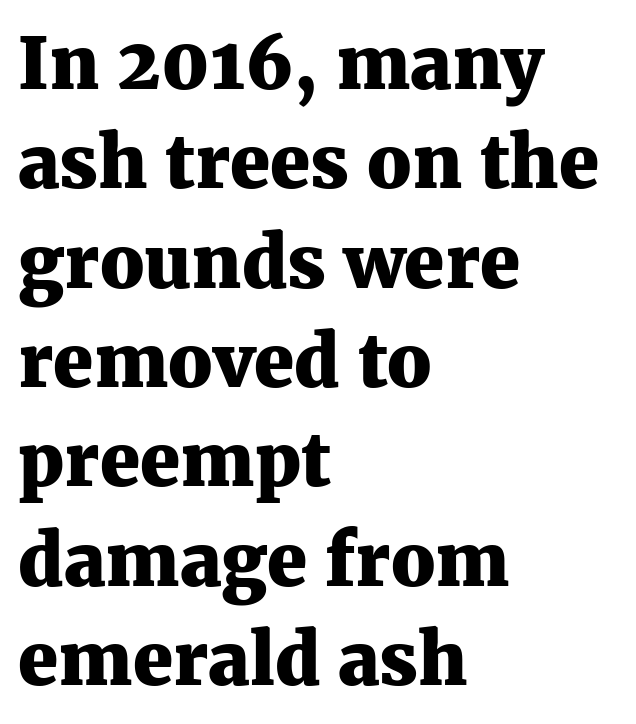
Line starts are locked; line ends wander. A typesetter would call this proportional, since set widths differ per character. No italicization has been applied; the sample stays upright. Students, observe: this is what conventionally led text looks like. Compared with typical body copy, the letter spacing here is the same.
